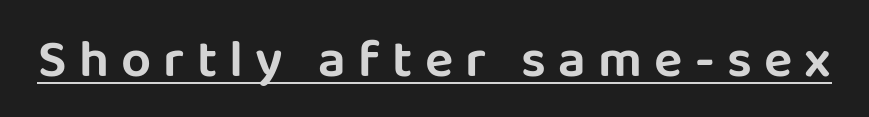
The specimen includes a rule beneath the text block's lines. Check where the strokes stop: nothing finishes them off — pure sans. Notice how the stems are strictly vertical — no italics here. Spacing verdict: proportional, widths tailored to each character.
